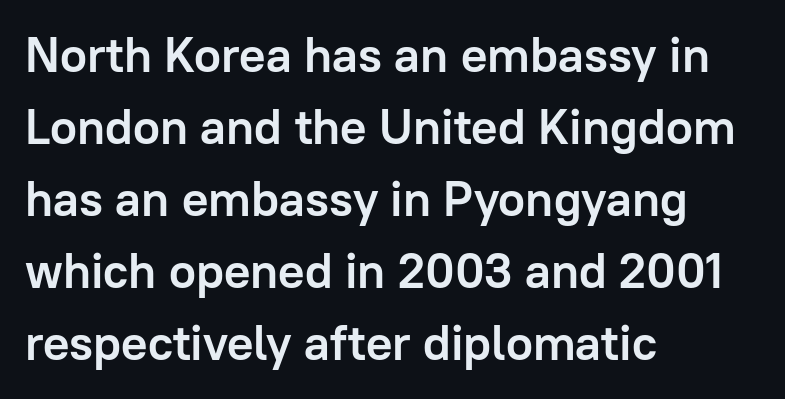
The image shows 49 px semibold sans-serif type, upright; set left-aligned, normal line spacing (1.47x), normal letter spacing, not underlined; low stroke contrast and a medium x-height.
